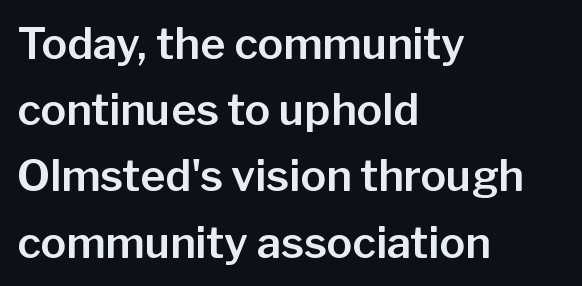
The image shows 43 px sans-serif type, upright; set left-aligned, normal line spacing (1.54x), normal letter spacing, not underlined; low stroke contrast and a medium x-height.
